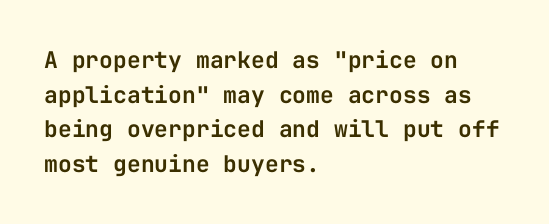
The image shows 23 px text type, upright; set left-aligned, normal line spacing (1.51x), normal letter spacing, not underlined.
